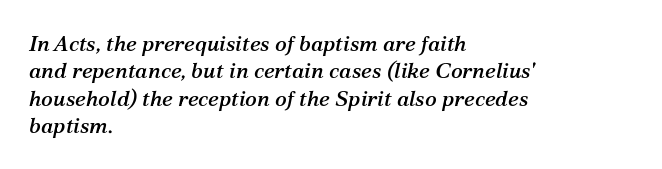
{"italic": "yes", "lean": "right", "slant_degrees": 12, "underline": "no", "align": "left", "line_spacing_ratio": 1.24, "letter_spacing": "normal", "letter_spacing_em": 0.0, "glyph_px": 22}
